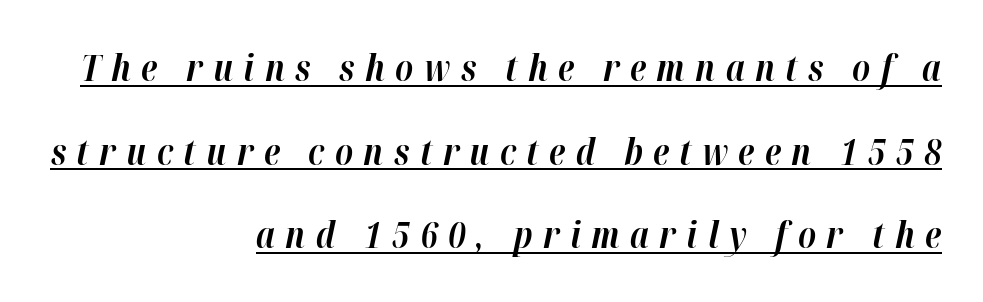
Q: Is the text bold? A: Yes.
Q: Is the text italic (slanted)? A: Yes, it leans right by about 12 degrees.
Q: Is the text underlined? A: Yes.
Q: How is the paragraph aligned? A: Right-aligned.
Q: Is the spacing between letters normal or unusually wide? A: Unusually wide.
Q: Is the spacing between lines tight, normal or loose? A: Loose.
Q: Width (condensed, normal, or wide)? A: Normal.
Q: Stroke contrast? A: High.
Q: x-height? A: Medium.
Q: Monospaced? A: No.
